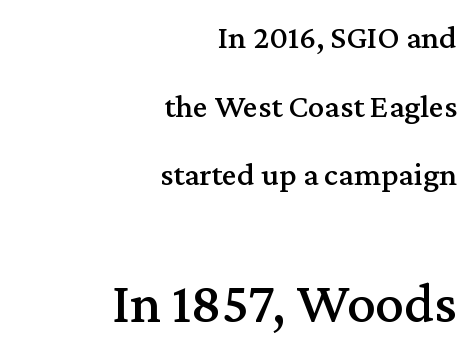
The image shows 57 px serif type, upright; set right-aligned, loose line spacing (2.08x), normal letter spacing, not underlined; the second (bottom) block is 1.73x larger; medium stroke contrast and a medium x-height.
